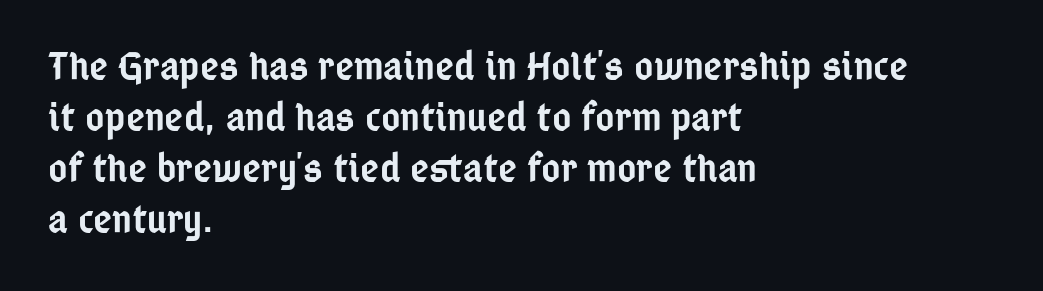
The image shows 41 px semibold, condensed sans-serif type, upright; set left-aligned, line spacing 1.24x, normal letter spacing, not underlined; low stroke contrast and a medium x-height.
